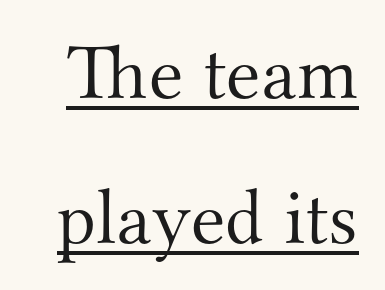
{"serif": "yes", "italic": "no", "bold": "no", "weight": "light", "width": "normal", "stroke_contrast": "medium", "x_height": "small", "monospaced": "no", "underline": "yes", "line_spacing_ratio": 1.83, "letter_spacing": "normal", "letter_spacing_em": 0.0, "glyph_px": 79}
